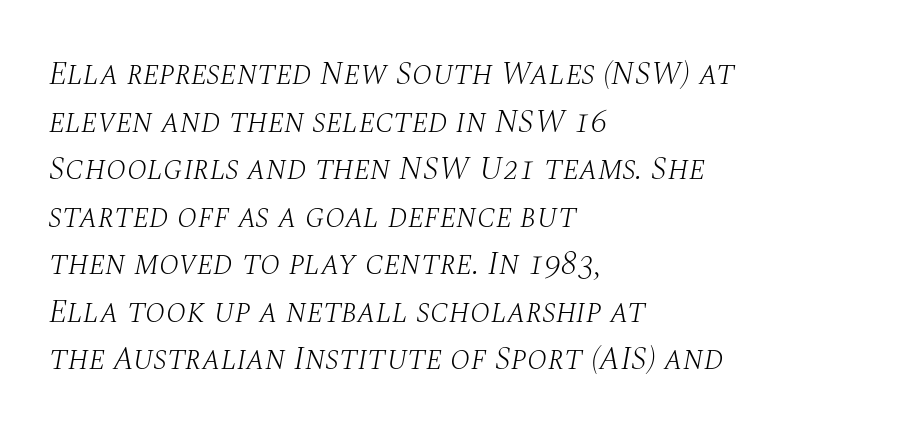
The axis of the letterforms is tilted away from vertical. Compared with a typical body face, this is equally light or lighter still. If you measured baseline to baseline, you'd find a middling distance. Is this a fixed-width face? No — the glyphs have proportional, varying widths.
